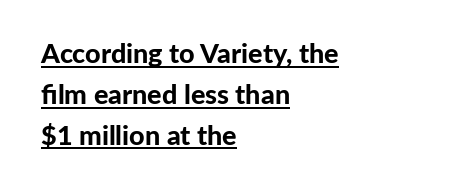
The image shows 27 px bold type, upright; set left-aligned, normal line spacing (1.51x), normal letter spacing, underlined.
